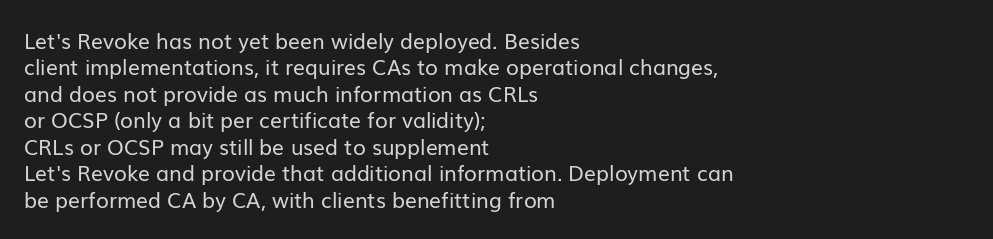
Q: Is the text bold? A: No.
Q: Is the text italic (slanted)? A: No, it is upright.
Q: Is the text underlined? A: No.
Q: How is the paragraph aligned? A: Left-aligned.
Q: Is the spacing between letters normal or unusually wide? A: Normal.
Q: Is the spacing between lines tight, normal or loose? A: Normal.
